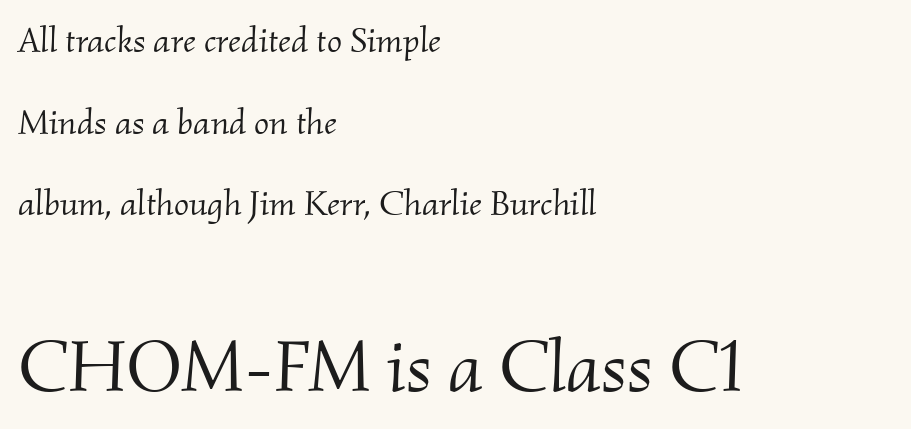
The image shows 73 px light serif type, italic (leaning right); set left-aligned, loose line spacing (2.27x), normal letter spacing, not underlined; the second (bottom) block is 2.03x larger; medium stroke contrast and a small x-height.
